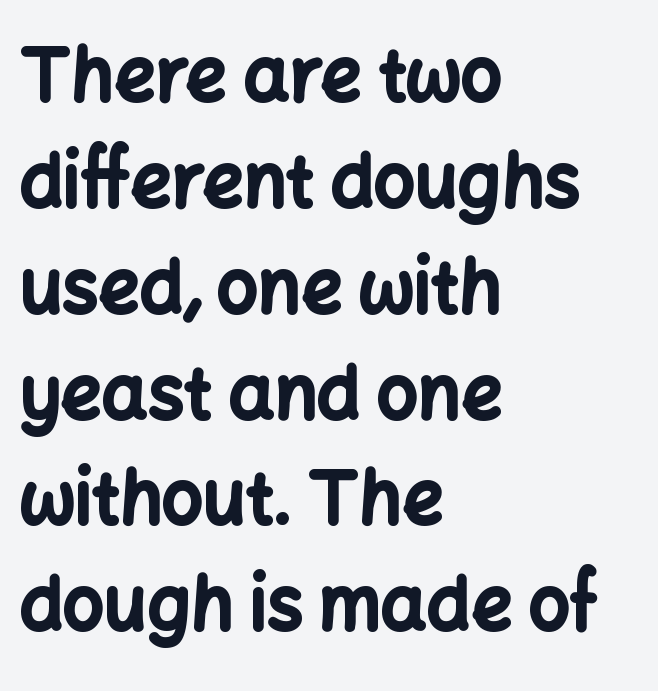
{"serif": "no", "italic": "no", "bold": "yes", "weight": "bold", "width": "normal", "stroke_contrast": "low", "x_height": "medium", "monospaced": "no", "underline": "no", "align": "left", "line_spacing": "normal", "line_spacing_ratio": 1.47, "letter_spacing": "normal", "letter_spacing_em": 0.0, "glyph_px": 72}
